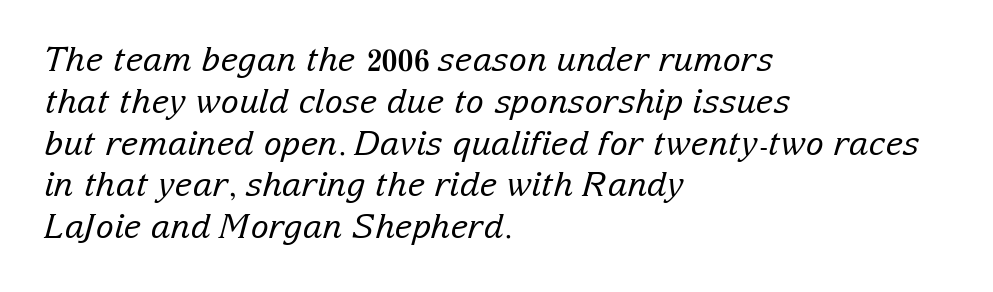
{"serif": "yes", "italic": "yes", "lean": "right", "slant_degrees": 15, "bold": "no", "weight": "regular", "width": "normal", "stroke_contrast": "low", "x_height": "medium", "monospaced": "no", "underline": "no", "align": "left", "line_spacing_ratio": 1.23, "letter_spacing": "normal", "letter_spacing_em": 0.0, "glyph_px": 34}
